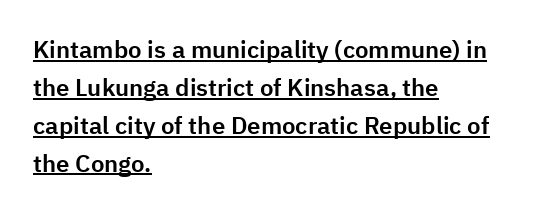
Here the glyphs are tracked normally, forming tight word shapes. Every stem runs plumb, perpendicular to the baseline. Is there an underline? Yes — a line sits under the letters. The lines sit at an ordinary, default distance from one another. One-word summary of the alignment: left.
